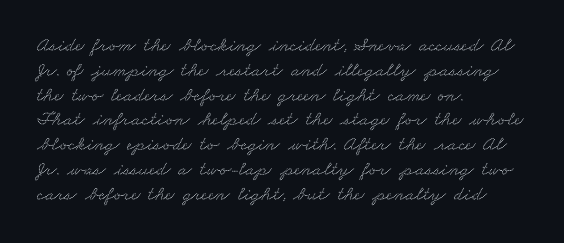
The image shows 20 px text type; set left-aligned, line spacing 1.24x, normal letter spacing, not underlined.
